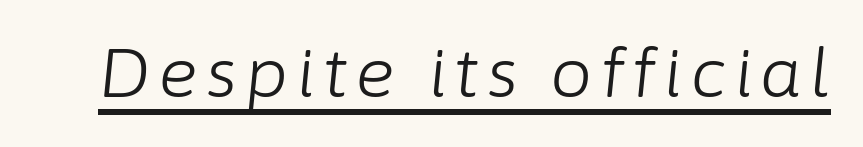
The rendering uses the underline text-decoration. Stroke thickness stays within the range of a standard reading face or lighter. A typesetter would call this proportional, since set widths differ per character. Rendered with sloped, italic letterforms.
